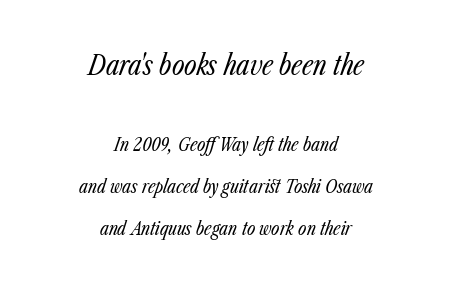
The rendering keeps characters at their native spacing. The passage is arranged like a title page — every line centered. The lines are spread far apart with generous leading. The emphasis by scale lands on block number one, above. The words here are not underlined. The lettering tilts uniformly, giving the passage an italic look.
